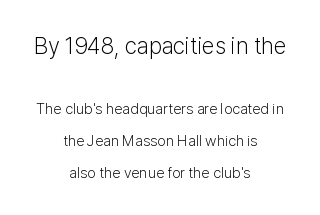
Q: Is the text bold? A: No.
Q: Is the text italic (slanted)? A: No, it is upright.
Q: Is the text underlined? A: No.
Q: How is the paragraph aligned? A: Centered.
Q: Is the spacing between letters normal or unusually wide? A: Normal.
Q: Is the spacing between lines tight, normal or loose? A: Loose.
Q: Which block of text is set in a larger size, the first (top) or the second (bottom)? A: The first (top) one.
